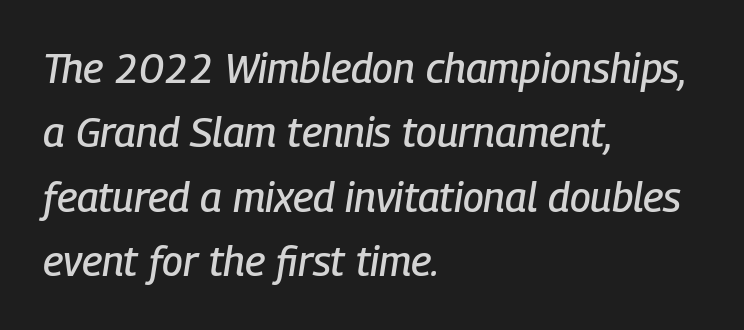
Each row of text sits above clean, open space. The font's italic variant was chosen for this text. Does the leading feel generous? No, just average. Spacing verdict: proportional, widths tailored to each character. The rag falls on the right side of this text block.
